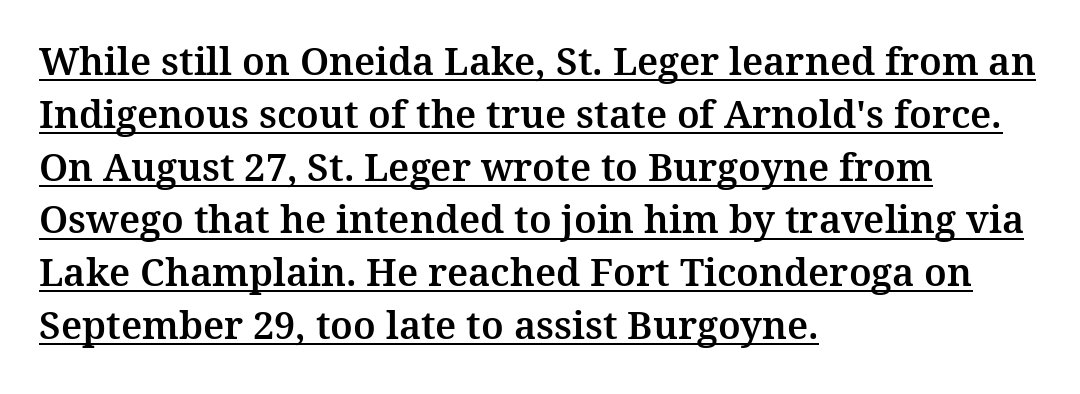
A typesetter would call this proportional, since set widths differ per character. The letters stand upright; this is a roman face. Line spacing here is normal. The horizontal fit of the characters is conventional and even. A rule runs beneath these lines of type.
